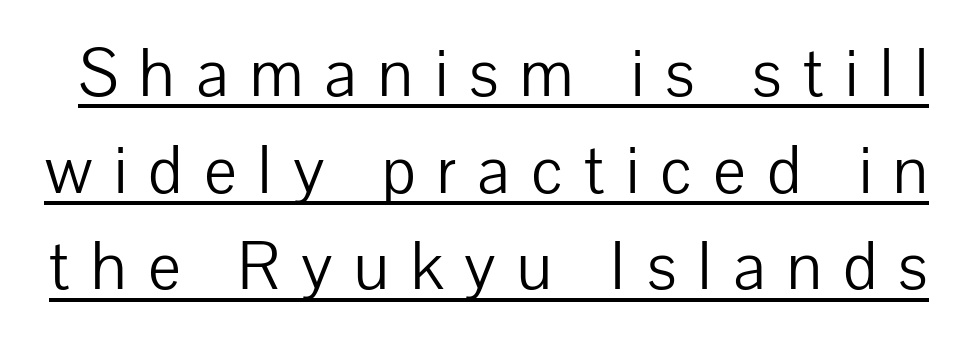
Q: Is the text bold? A: No.
Q: Is the text italic (slanted)? A: No, it is upright.
Q: Is the typeface a serif or a sans-serif typeface? A: Sans-serif.
Q: Is the text underlined? A: Yes.
Q: Is the spacing between letters normal or unusually wide? A: Unusually wide.
Q: Is the spacing between lines tight, normal or loose? A: Normal.
Q: Width (condensed, normal, or wide)? A: Normal.
Q: Stroke contrast? A: Low.
Q: x-height? A: Medium.
Q: Monospaced? A: No.
